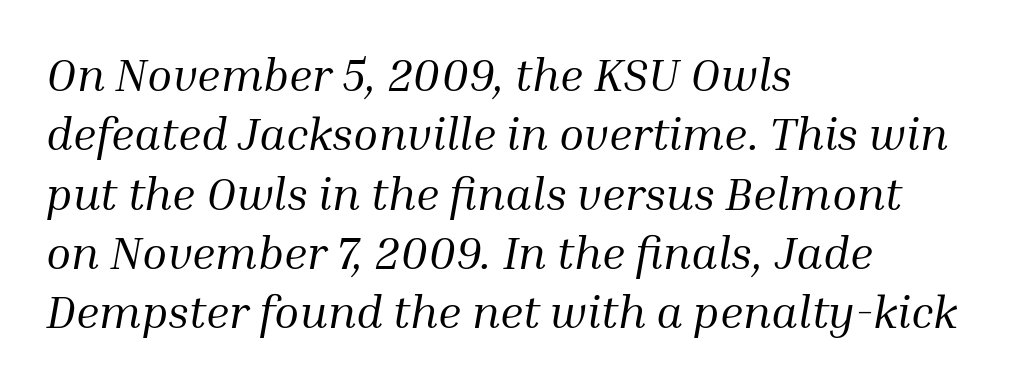
The image shows 46 px regular-weight serif type, italic (leaning right); set left-aligned, normal line spacing (1.29x), normal letter spacing, not underlined; medium stroke contrast and a medium x-height.
